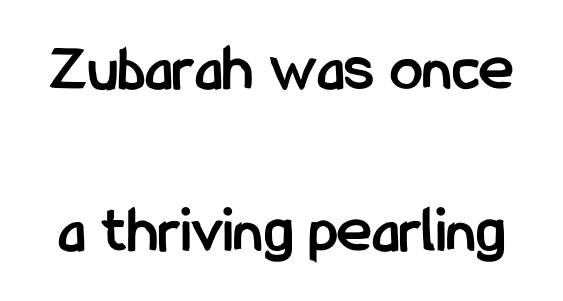
The image shows 66 px semibold, condensed sans-serif type, upright; set loose line spacing (2.45x), normal letter spacing, not underlined; low stroke contrast and a medium x-height.
